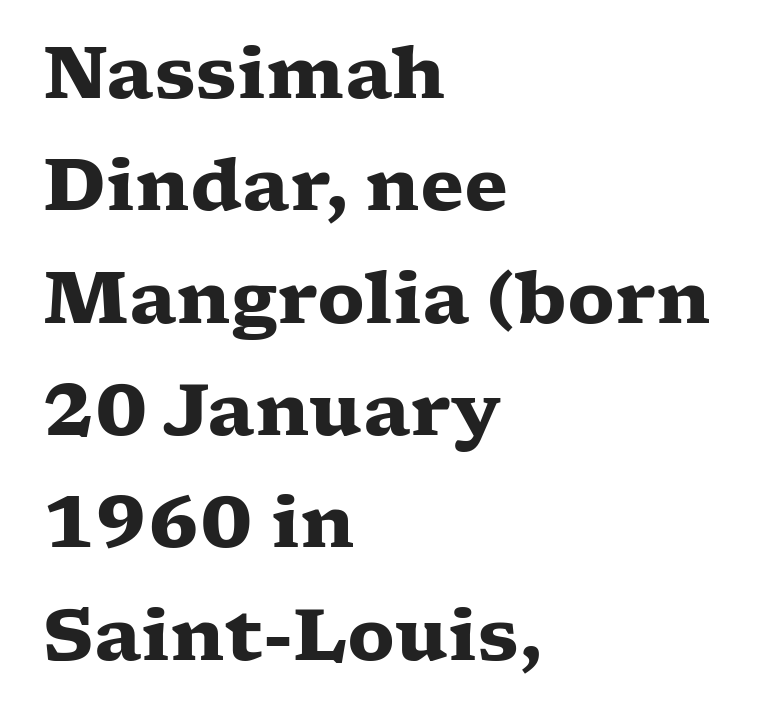
The image shows 72 px heavy, wide serif type, upright; set left-aligned, normal line spacing (1.56x), normal letter spacing, not underlined; low stroke contrast and a medium x-height.
